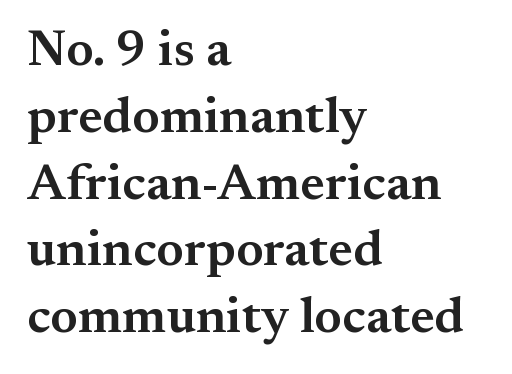
{"serif": "yes", "italic": "no", "bold": "semi", "weight": "semibold", "width": "normal", "stroke_contrast": "medium", "x_height": "small", "monospaced": "no", "underline": "no", "align": "left", "line_spacing": "normal", "line_spacing_ratio": 1.31, "letter_spacing": "normal", "letter_spacing_em": 0.0, "glyph_px": 51}
